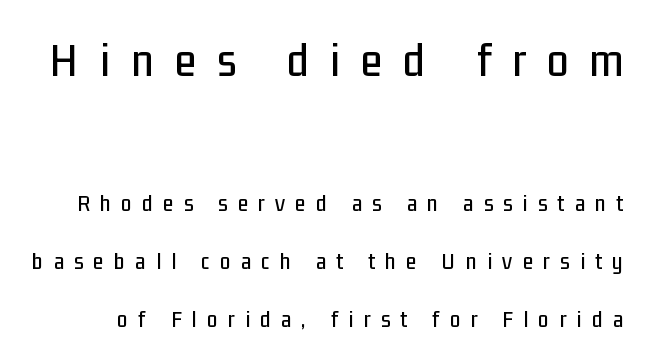
{"serif": "no", "italic": "no", "width": "condensed", "stroke_contrast": "low", "x_height": "medium", "monospaced": "no", "underline": "no", "line_spacing": "loose", "line_spacing_ratio": 2.41, "letter_spacing": "wide", "letter_spacing_em": 0.43, "larger_block": "first", "size_ratio": 2.04, "glyph_px": 49}
